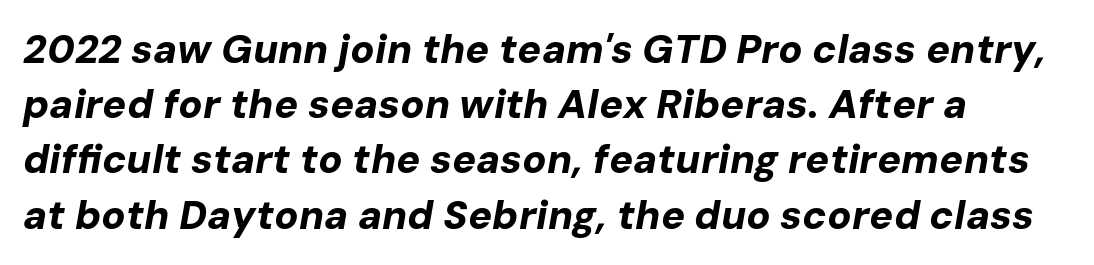
The image shows 40 px bold type, italic (leaning right); set normal line spacing (1.38x), normal letter spacing, not underlined; low stroke contrast and a medium x-height.
